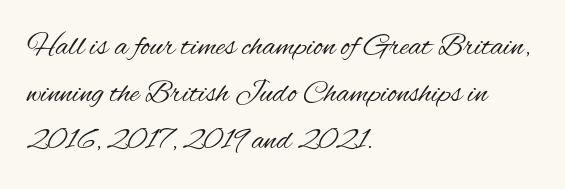
Q: Is the text bold? A: No.
Q: Is the text italic (slanted)? A: Yes.
Q: Is the typeface a serif or a sans-serif typeface? A: Sans-serif.
Q: Is the text underlined? A: No.
Q: How is the paragraph aligned? A: Left-aligned.
Q: Is the spacing between letters normal or unusually wide? A: Normal.
Q: Is the spacing between lines tight, normal or loose? A: Normal.
Q: Width (condensed, normal, or wide)? A: Condensed.
Q: Stroke contrast? A: Medium.
Q: x-height? A: Small.
Q: Monospaced? A: No.
